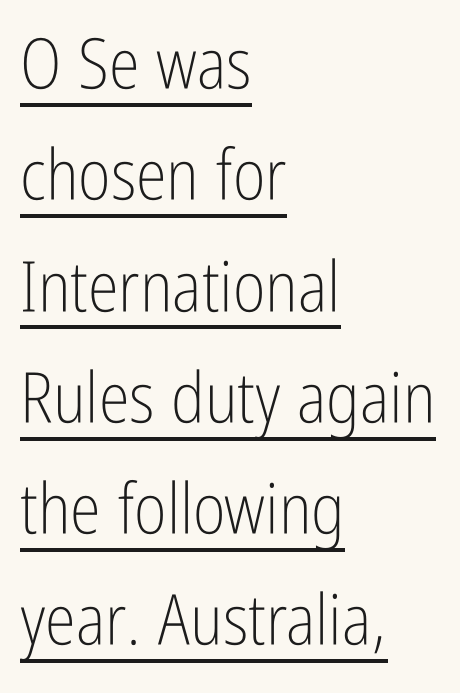
Horizontal alignment here is leftward, the default for most running prose. Look at the tracking — it's just the regular setting, nothing added. The leading is moderate, giving the passage an even texture. This is roman type, the default non-slanted kind. Weight class: somewhere from thin through regular.
